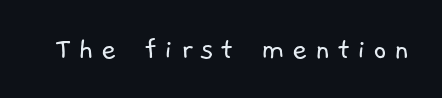
Q: Is the text bold? A: No.
Q: Is the typeface a serif or a sans-serif typeface? A: Sans-serif.
Q: Is the text underlined? A: No.
Q: Is the spacing between letters normal or unusually wide? A: Unusually wide.
Q: Width (condensed, normal, or wide)? A: Normal.
Q: Stroke contrast? A: Low.
Q: x-height? A: Medium.
Q: Monospaced? A: No.
